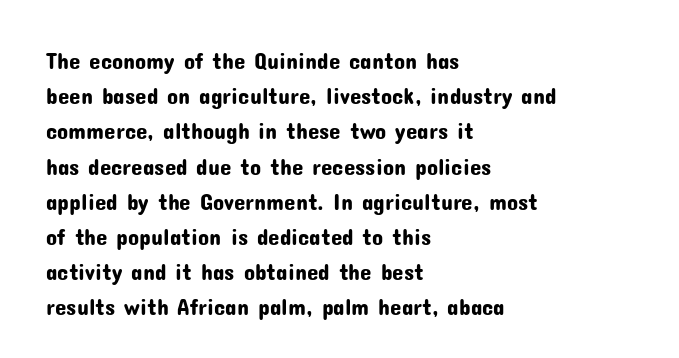
The image shows 23 px text type, upright; set left-aligned, normal line spacing (1.53x), normal letter spacing, not underlined.
